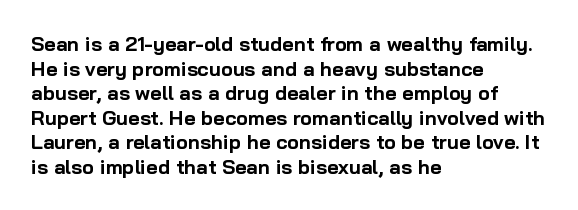
The foot of each line stays bare and open. The letters are bold, with thick, heavy strokes. The letters stand straight up with perfectly vertical stems. Compared with typical body copy, the letter spacing here is the same. These lines stack with their left ends in a neat column.
